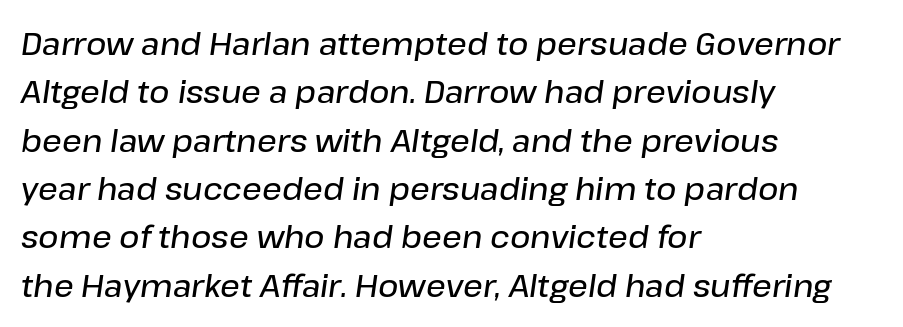
Q: Is the text bold? A: Semi-bold.
Q: Is the text italic (slanted)? A: Yes, it leans right by about 8 degrees.
Q: Is the text underlined? A: No.
Q: How is the paragraph aligned? A: Left-aligned.
Q: Is the spacing between letters normal or unusually wide? A: Normal.
Q: Is the spacing between lines tight, normal or loose? A: Normal.
Q: Width (condensed, normal, or wide)? A: Normal.
Q: Stroke contrast? A: Low.
Q: x-height? A: Medium.
Q: Monospaced? A: No.
